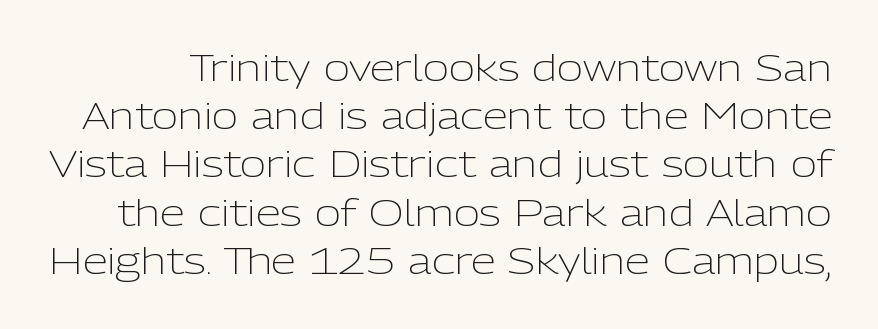
{"serif": "no", "italic": "no", "bold": "no", "weight": "light", "width": "normal", "stroke_contrast": "low", "x_height": "medium", "monospaced": "no", "underline": "no", "line_spacing": "normal", "line_spacing_ratio": 1.34, "letter_spacing": "normal", "letter_spacing_em": 0.0, "glyph_px": 36}
